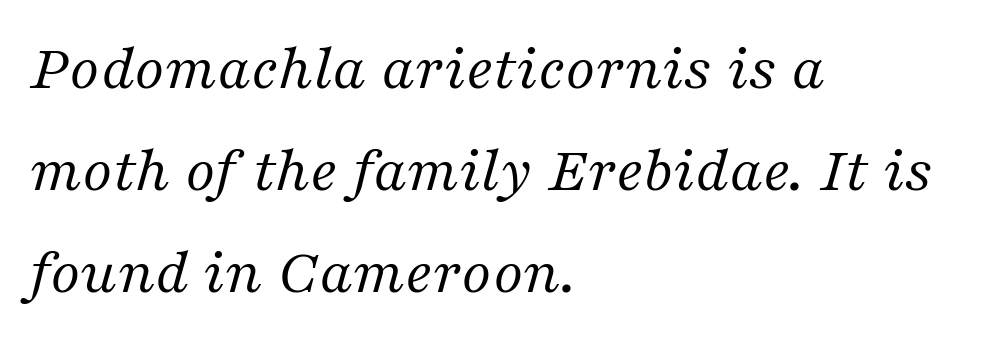
{"serif": "yes", "italic": "yes", "lean": "right", "slant_degrees": 16, "bold": "no", "weight": "regular", "width": "normal", "stroke_contrast": "medium", "x_height": "medium", "monospaced": "no", "underline": "no", "align": "left", "line_spacing": "normal", "line_spacing_ratio": 1.57, "letter_spacing": "normal", "letter_spacing_em": 0.0, "glyph_px": 65}
